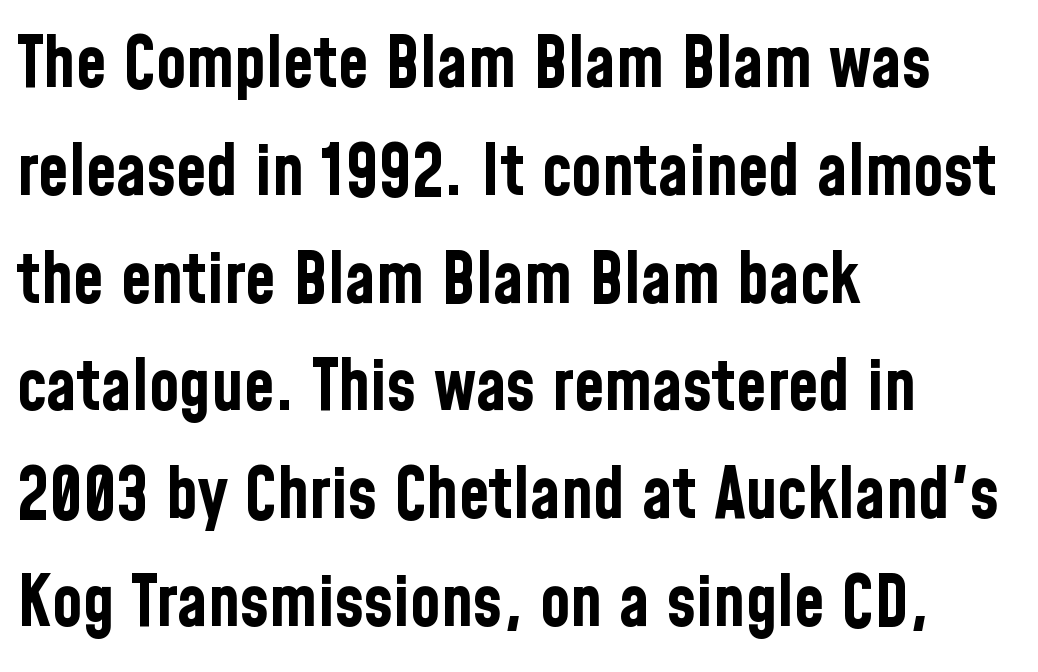
Nobody touched the tracking dial on this one. A normal amount of white space separates one row of letters from the next. The letters advance in unequal steps, a hallmark of proportional type. The passage shown is emphatically bold. Characters remain perfectly vertical along every line.
